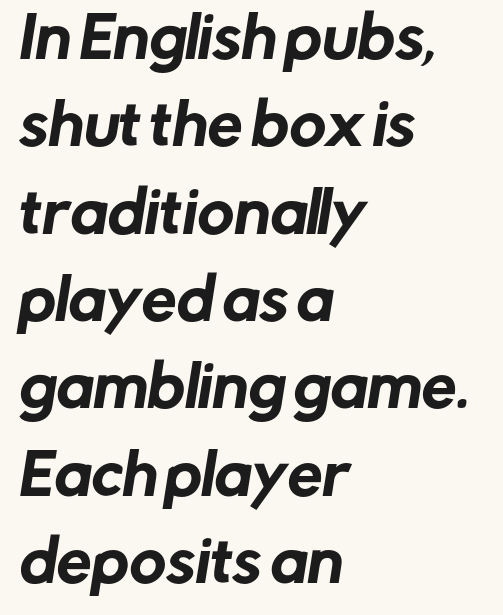
{"serif": "no", "width": "normal", "stroke_contrast": "low", "x_height": "medium", "monospaced": "no", "underline": "no", "align": "left", "line_spacing": "normal", "line_spacing_ratio": 1.56, "letter_spacing": "normal", "letter_spacing_em": 0.0, "glyph_px": 56}
